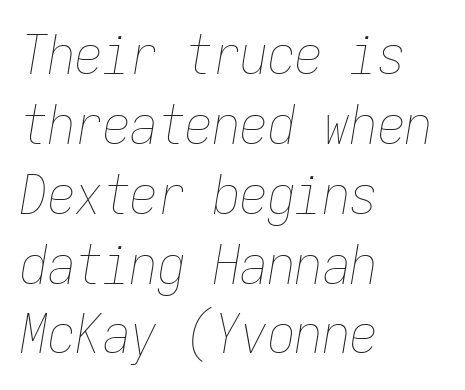
The image shows 55 px thin, condensed type, italic (leaning right), monospaced; set left-aligned, normal line spacing (1.27x), normal letter spacing, not underlined; low stroke contrast and a medium x-height.
